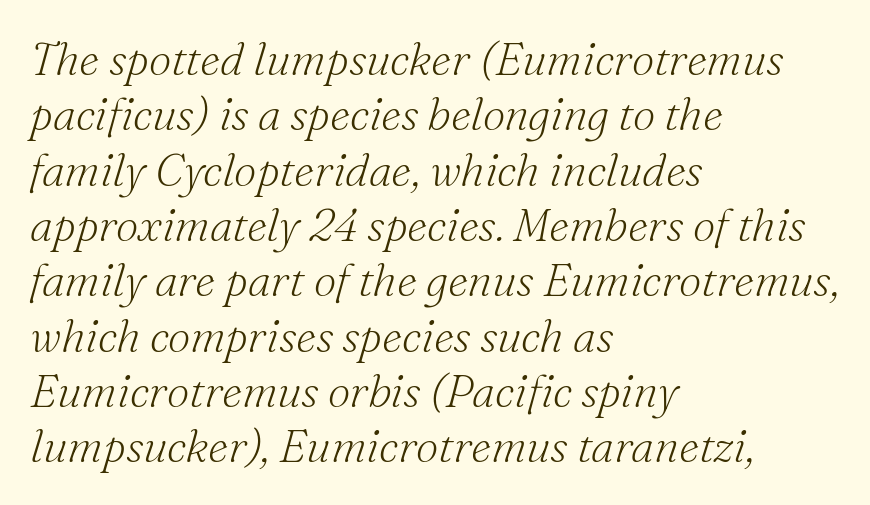
{"serif": "yes", "italic": "yes", "lean": "right", "slant_degrees": 16, "bold": "no", "weight": "light", "width": "normal", "stroke_contrast": "medium", "x_height": "small", "monospaced": "no", "underline": "no", "align": "left", "line_spacing_ratio": 1.23, "letter_spacing": "normal", "letter_spacing_em": 0.0, "glyph_px": 45}
